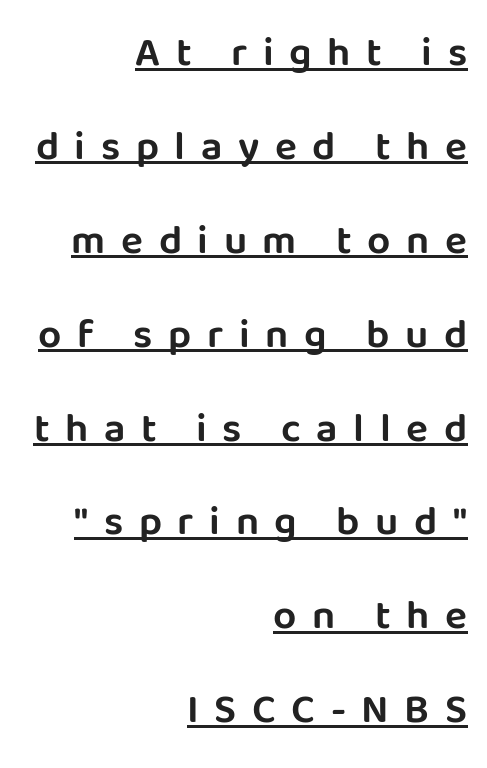
The letterforms stand isolated, each surrounded by extra space. Underlining? Definitely there. This rendering uses right alignment, leaving the left contour irregular. Ascenders rise straight up at ninety degrees. Typographically, this falls in the sans-serif category.
